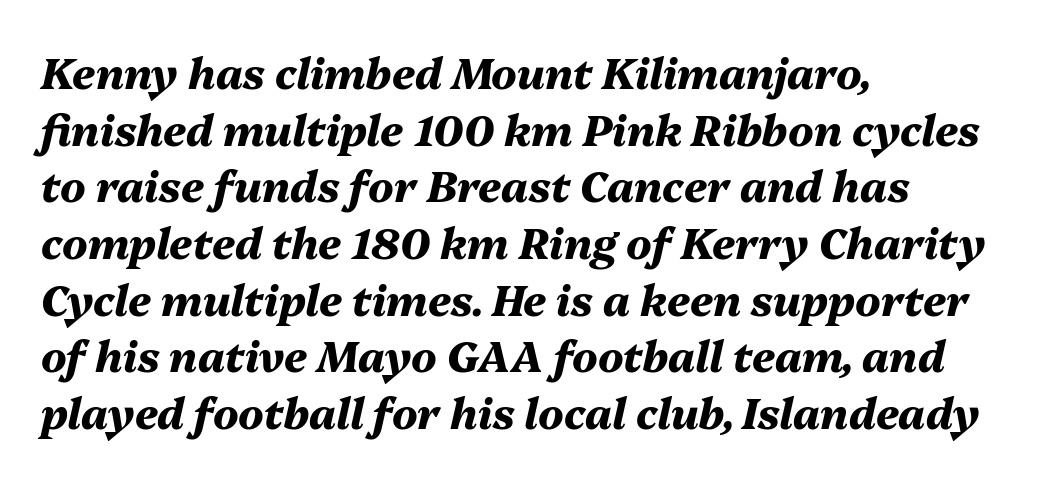
The image shows 42 px heavy type, italic (leaning right); set left-aligned, normal line spacing (1.35x), normal letter spacing, not underlined; medium stroke contrast and a medium x-height.
